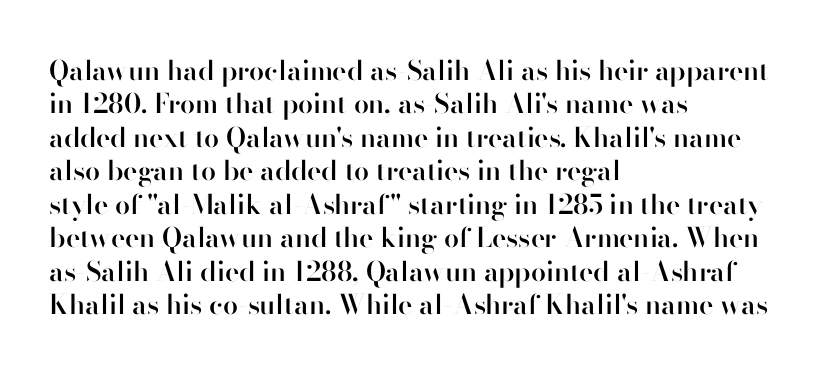
Moderately thickened strokes mark this as semibold type. A clean baseline with only descenders dipping below it. Line starts are locked; line ends wander. Honestly, the letter spacing is just normal — you wouldn't notice it. Italic? Not at all — the glyphs are vertical.
